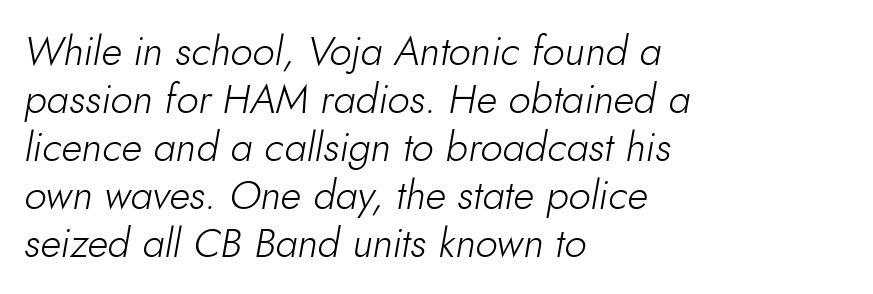
Q: Is the text bold? A: No.
Q: Is the text italic (slanted)? A: Yes, it leans right by about 10 degrees.
Q: Is the text underlined? A: No.
Q: How is the paragraph aligned? A: Left-aligned.
Q: Is the spacing between letters normal or unusually wide? A: Normal.
Q: Width (condensed, normal, or wide)? A: Normal.
Q: Stroke contrast? A: Low.
Q: x-height? A: Small.
Q: Monospaced? A: No.
